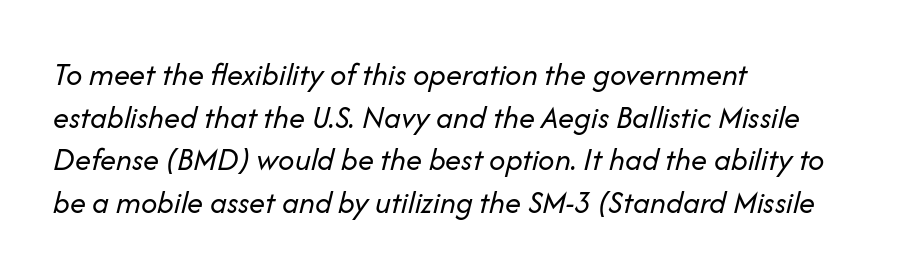
{"italic": "yes", "lean": "right", "slant_degrees": 14, "bold": "no", "weight": "regular", "width": "normal", "stroke_contrast": "low", "x_height": "medium", "monospaced": "no", "underline": "no", "align": "left", "line_spacing": "normal", "line_spacing_ratio": 1.33, "letter_spacing": "normal", "letter_spacing_em": 0.0, "glyph_px": 32}
